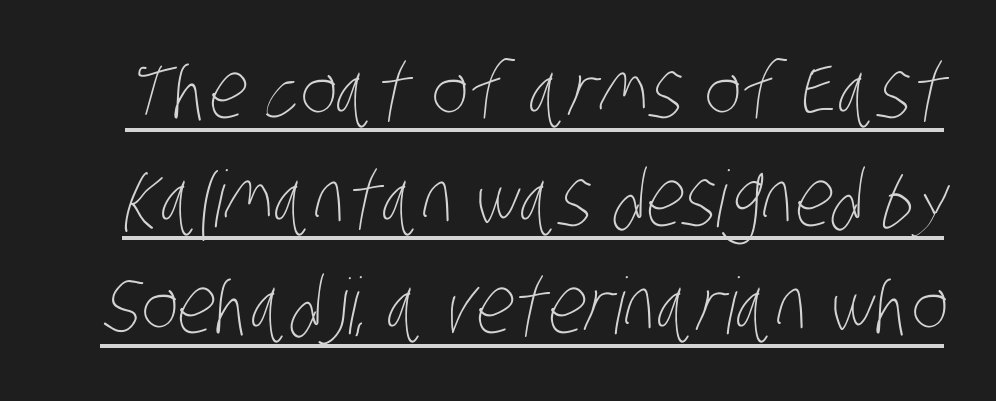
{"bold": "no", "weight": "thin", "width": "condensed", "stroke_contrast": "low", "x_height": "large", "monospaced": "no", "underline": "yes", "line_spacing": "normal", "line_spacing_ratio": 1.38, "letter_spacing": "normal", "letter_spacing_em": 0.0, "glyph_px": 78}
